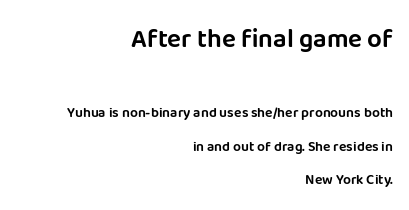
Q: Is the text italic (slanted)? A: No, it is upright.
Q: Is the text underlined? A: No.
Q: How is the paragraph aligned? A: Right-aligned.
Q: Is the spacing between letters normal or unusually wide? A: Normal.
Q: Is the spacing between lines tight, normal or loose? A: Loose.
Q: Which block of text is set in a larger size, the first (top) or the second (bottom)? A: The first (top) one.
